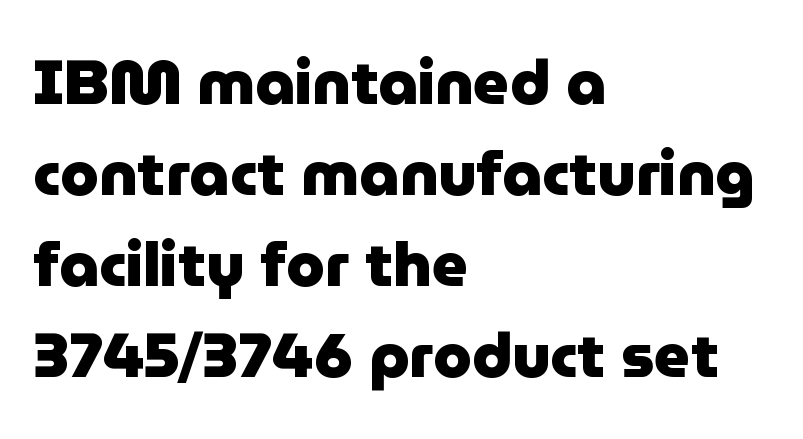
{"serif": "no", "italic": "no", "bold": "yes", "weight": "heavy", "width": "normal", "stroke_contrast": "low", "x_height": "medium", "monospaced": "no", "underline": "no", "align": "left", "line_spacing": "normal", "line_spacing_ratio": 1.47, "letter_spacing": "normal", "letter_spacing_em": 0.0, "glyph_px": 62}
